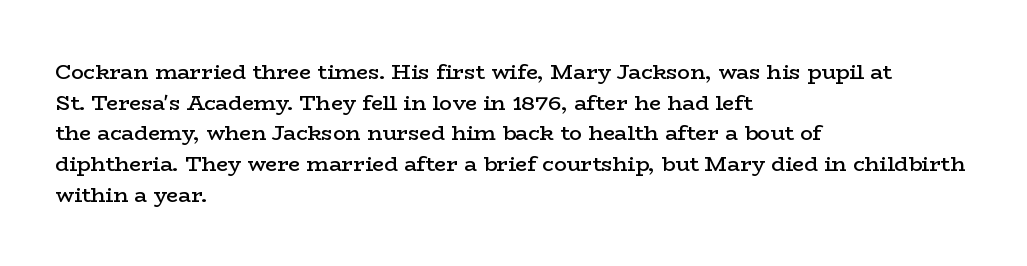
The image shows 21 px text type, upright; set left-aligned, normal line spacing (1.46x), normal letter spacing, not underlined.
